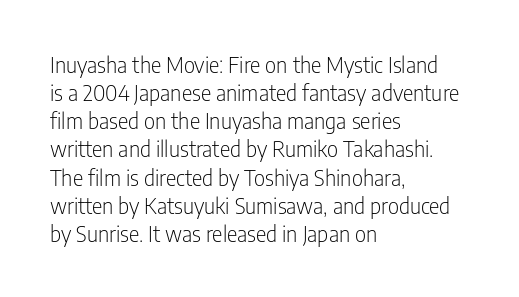
Normally led — the rows are evenly, conventionally spaced. Underlining? Definitely not there. The axis of the letterforms is exactly vertical. The passage is arranged the way most books set body copy — flush left. Default kerning and tracking; the words read as compact shapes.
